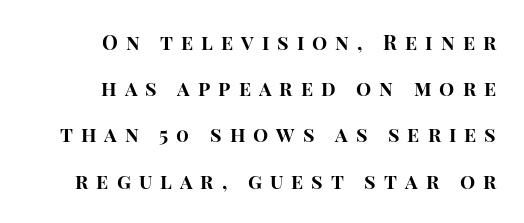
{"italic": "no", "bold": "yes", "underline": "no", "align": "right", "line_spacing": "loose", "line_spacing_ratio": 2.31, "letter_spacing": "wide", "letter_spacing_em": 0.4, "glyph_px": 20}
